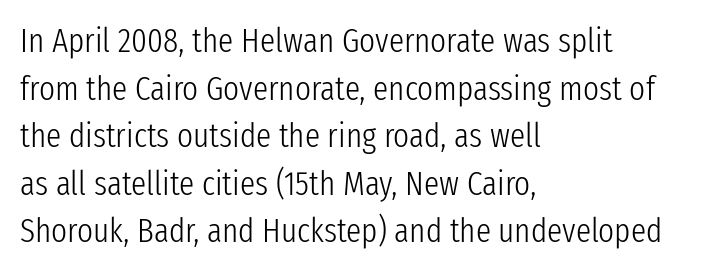
The image shows 34 px light, condensed sans-serif type, upright; set left-aligned, normal line spacing (1.4x), normal letter spacing, not underlined; low stroke contrast and a medium x-height.
